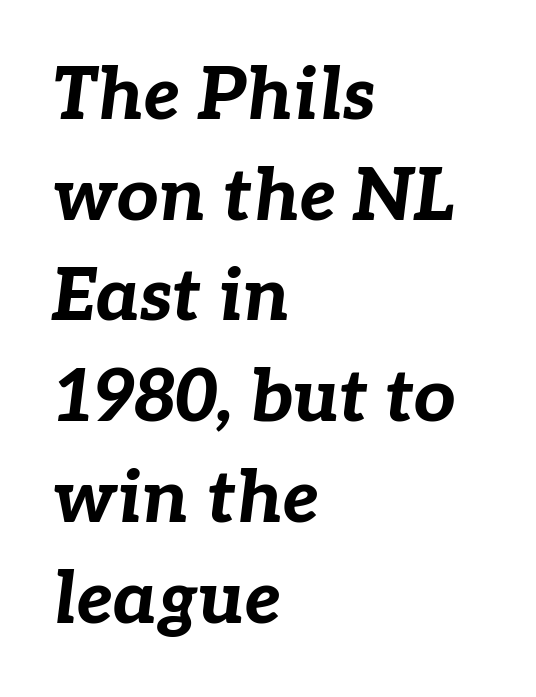
The foot of each line stays bare and open. Compared with an ordinary text face, these strokes are far heavier — a full bold. Observe the lean: these are italic letterforms. The rendering uses natural spacing where letterforms have individual widths. Interline gaps are of average width in this sample.
